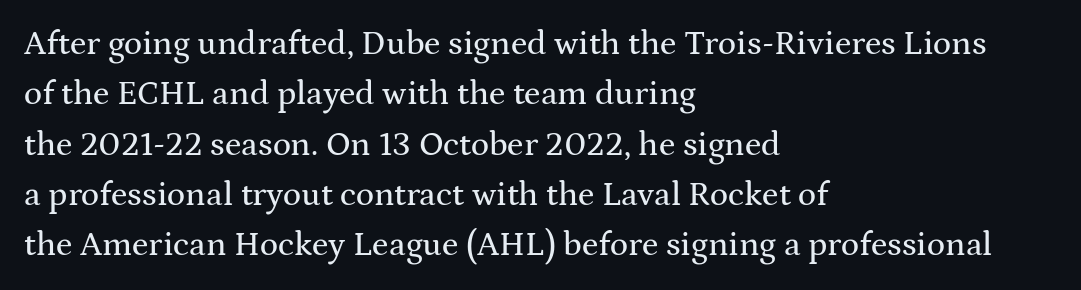
The letters advance in unequal steps, a hallmark of proportional type. Characters follow at the spacing the type designer built in. These lines are composed in type with serifs. Summary of vertical rhythm: regular, with standard interline spacing.
